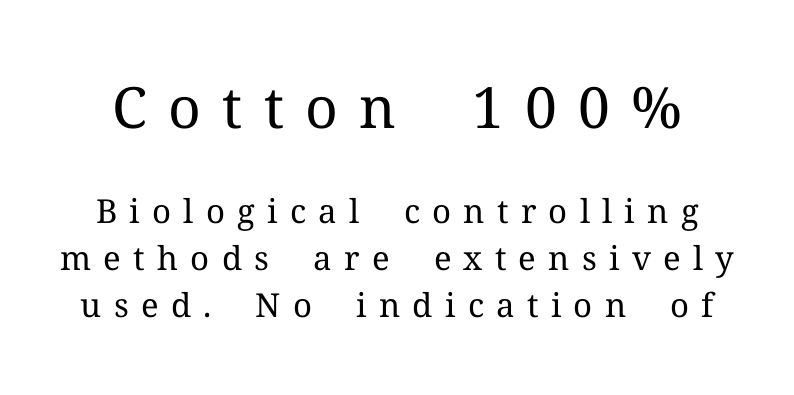
Each letter keeps its own natural width here, so spacing adapts to shape. A bare baseline throughout the passage. Quick note: not italic, upright. Counters stay open thanks to moderate or lighter strokes. Typesetter's note — upper block bumped up in size, lower block left smaller.
